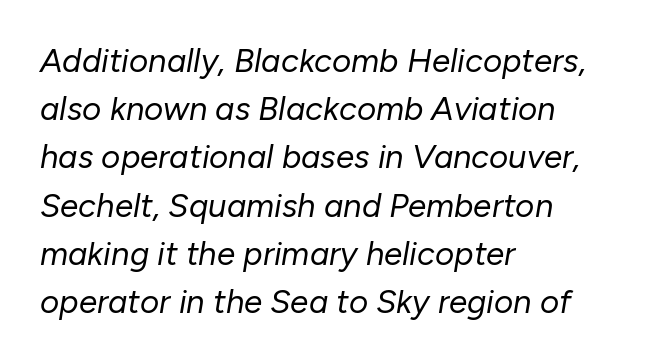
Q: Is the text bold? A: No.
Q: Is the text italic (slanted)? A: Yes, it leans right by about 10 degrees.
Q: Is the text underlined? A: No.
Q: How is the paragraph aligned? A: Left-aligned.
Q: Is the spacing between letters normal or unusually wide? A: Normal.
Q: Is the spacing between lines tight, normal or loose? A: Normal.
Q: Width (condensed, normal, or wide)? A: Normal.
Q: Stroke contrast? A: Low.
Q: x-height? A: Medium.
Q: Monospaced? A: No.
